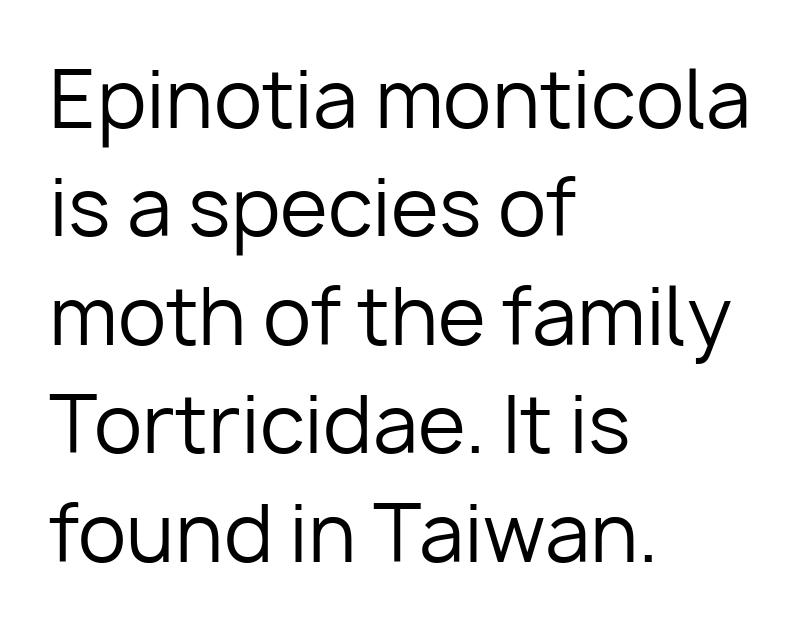
Q: Is the text bold? A: No.
Q: Is the text italic (slanted)? A: No, it is upright.
Q: Is the typeface a serif or a sans-serif typeface? A: Sans-serif.
Q: Is the text underlined? A: No.
Q: How is the paragraph aligned? A: Left-aligned.
Q: Is the spacing between letters normal or unusually wide? A: Normal.
Q: Is the spacing between lines tight, normal or loose? A: Normal.
Q: Width (condensed, normal, or wide)? A: Normal.
Q: Stroke contrast? A: Low.
Q: x-height? A: Medium.
Q: Monospaced? A: No.
